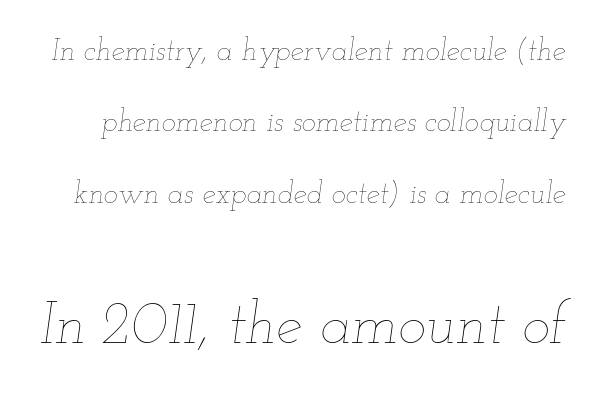
Q: Is the text bold? A: No.
Q: Is the text italic (slanted)? A: Yes, it leans right by about 12 degrees.
Q: Is the text underlined? A: No.
Q: Is the spacing between letters normal or unusually wide? A: Normal.
Q: Is the spacing between lines tight, normal or loose? A: Loose.
Q: Which block of text is set in a larger size, the first (top) or the second (bottom)? A: The second (bottom) one.
Q: Width (condensed, normal, or wide)? A: Wide.
Q: Stroke contrast? A: Low.
Q: x-height? A: Small.
Q: Monospaced? A: No.
